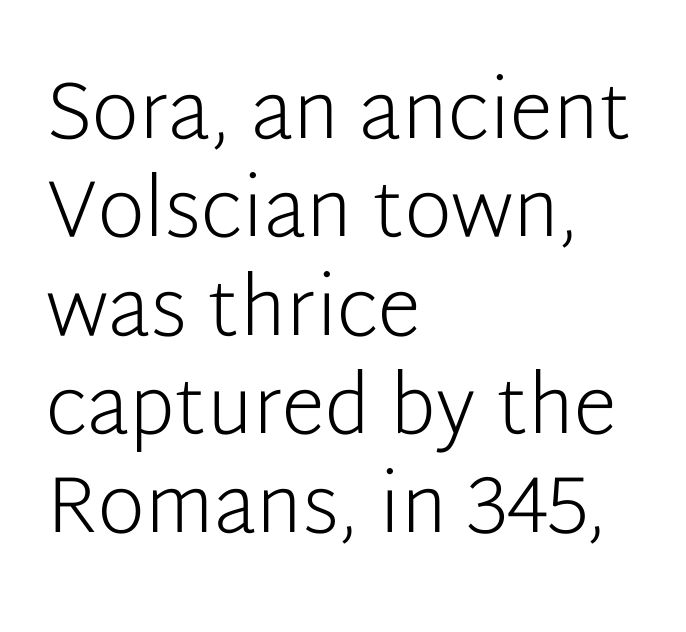
{"serif": "no", "italic": "no", "bold": "no", "weight": "light", "width": "normal", "stroke_contrast": "low", "x_height": "medium", "monospaced": "no", "underline": "no", "align": "left", "line_spacing_ratio": 1.23, "letter_spacing": "normal", "letter_spacing_em": 0.0, "glyph_px": 80}
